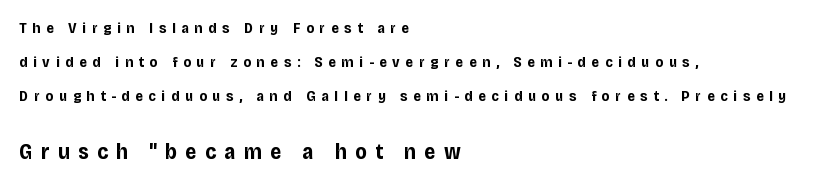
If you drew a ruler down the left edge, every line would touch it. Does the weight exceed regular? Yes, all the way to bold. Glance below the letters and you will spot only blank space. Posture: vertical.
